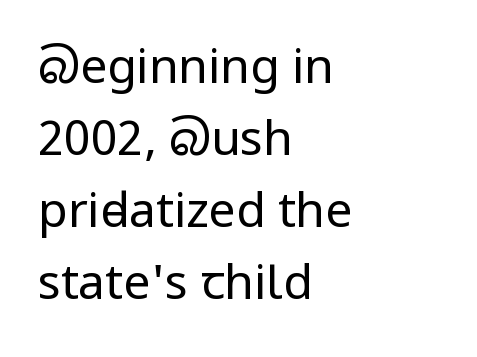
The image shows 48 px regular-weight, condensed sans-serif type, upright; set left-aligned, normal line spacing (1.5x), normal letter spacing, not underlined; low stroke contrast.
